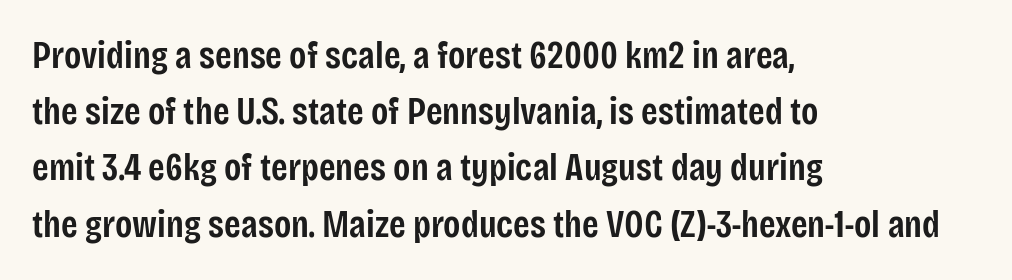
Caption: standard tracking, unaltered. Here the designer chose a conventional face with non-uniform glyph widths. The text was rendered using a sans face with plain stroke endings. In terms of leading, this rendering sits right in the middle.
